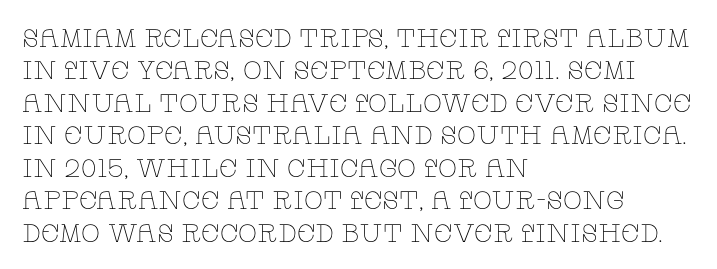
The image shows 25 px text type, upright; set left-aligned, normal line spacing (1.3x), normal letter spacing, not underlined.
